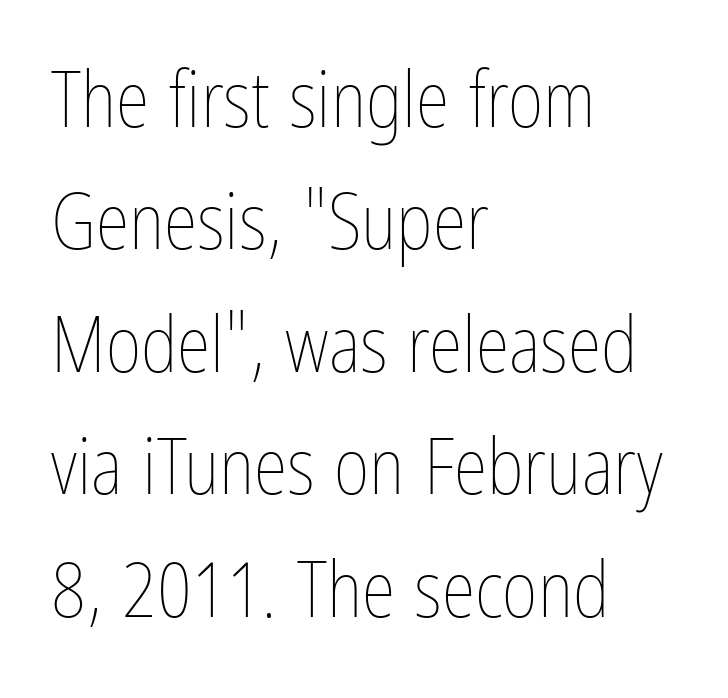
Do the letters lean? They stand straight. This sample is left-justified, so line endings fall wherever the words run out. Students, note that the glyphs here touch the page at normal intervals. A normal amount of white space separates one row of letters from the next. The gap between lines stays unmarked.
